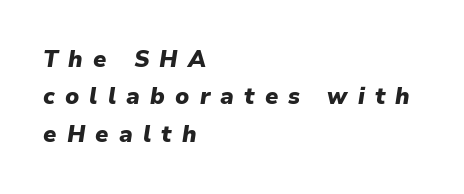
Q: Is the text bold? A: Yes.
Q: Is the text italic (slanted)? A: Yes, it leans right by about 9 degrees.
Q: Is the text underlined? A: No.
Q: How is the paragraph aligned? A: Left-aligned.
Q: Is the spacing between letters normal or unusually wide? A: Unusually wide.
Q: Is the spacing between lines tight, normal or loose? A: Normal.
